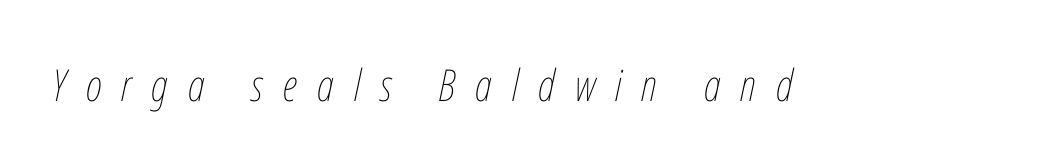
{"italic": "yes", "lean": "right", "slant_degrees": 12, "bold": "no", "weight": "thin", "width": "condensed", "stroke_contrast": "low", "x_height": "medium", "monospaced": "no", "underline": "no", "letter_spacing": "wide", "letter_spacing_em": 0.45, "glyph_px": 44}
